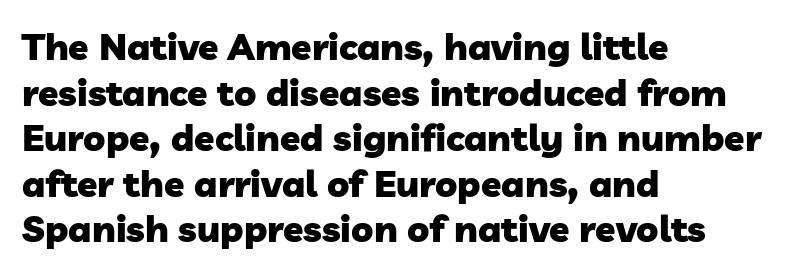
The image shows 37 px heavy sans-serif type; set left-aligned, line spacing 1.23x, normal letter spacing, not underlined; low stroke contrast and a medium x-height.
